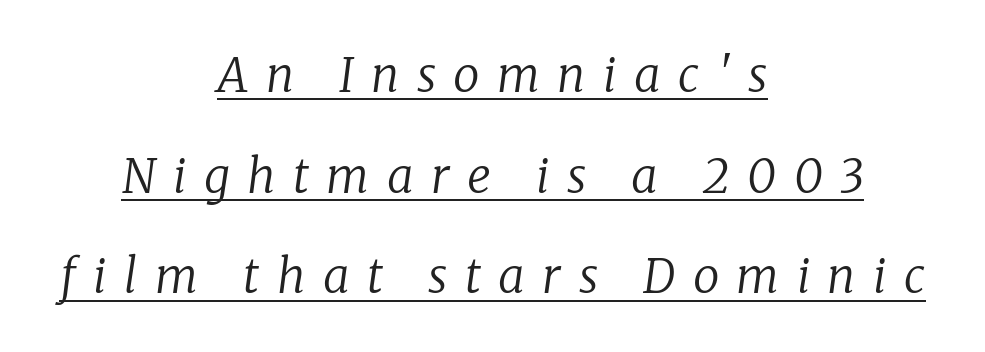
The image shows 47 px regular-weight serif type, italic (leaning right); set centered, loose line spacing (2.14x), unusually wide letter spacing (+0.37 em), underlined; low stroke contrast and a medium x-height.
